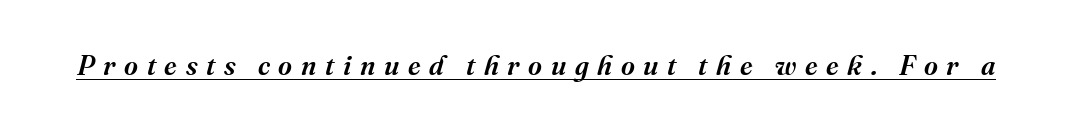
Caption: expanded tracking, letters set apart. Looking at the ascenders, they clearly lean. Descenders here cross a horizontal rule under the line.
